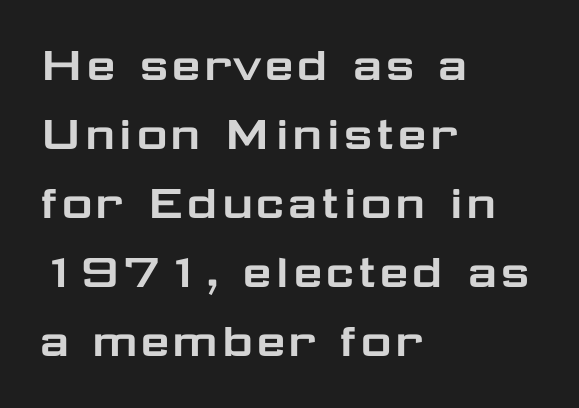
Q: Is the text italic (slanted)? A: No, it is upright.
Q: Is the typeface a serif or a sans-serif typeface? A: Sans-serif.
Q: Is the text underlined? A: No.
Q: How is the paragraph aligned? A: Left-aligned.
Q: Is the spacing between letters normal or unusually wide? A: Normal.
Q: Is the spacing between lines tight, normal or loose? A: Normal.
Q: Width (condensed, normal, or wide)? A: Wide.
Q: Stroke contrast? A: Low.
Q: x-height? A: Medium.
Q: Monospaced? A: No.
